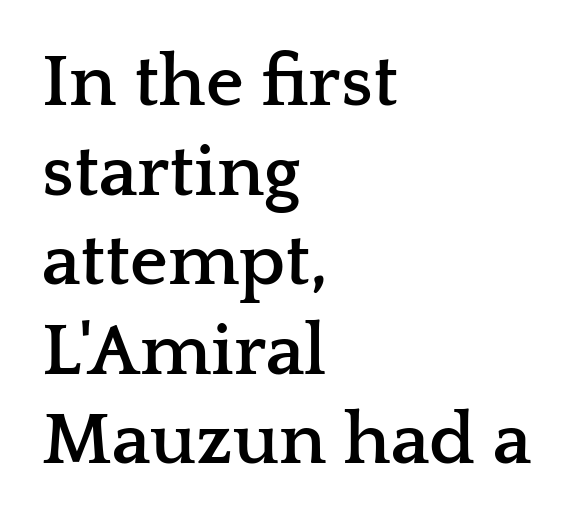
Q: Is the text bold? A: Yes.
Q: Is the text italic (slanted)? A: No, it is upright.
Q: Is the typeface a serif or a sans-serif typeface? A: Serif.
Q: Is the text underlined? A: No.
Q: How is the paragraph aligned? A: Left-aligned.
Q: Is the spacing between letters normal or unusually wide? A: Normal.
Q: Width (condensed, normal, or wide)? A: Wide.
Q: Stroke contrast? A: Low.
Q: x-height? A: Medium.
Q: Monospaced? A: No.
